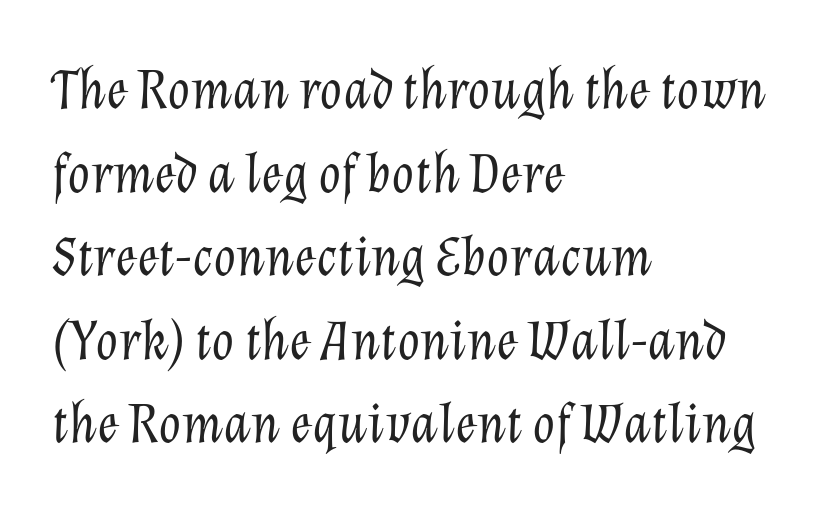
{"italic": "yes", "lean": "right", "slant_degrees": 12, "bold": "no", "weight": "light", "width": "normal", "stroke_contrast": "low", "x_height": "medium", "monospaced": "no", "underline": "no", "align": "left", "line_spacing": "normal", "line_spacing_ratio": 1.44, "letter_spacing": "normal", "letter_spacing_em": 0.0, "glyph_px": 58}
